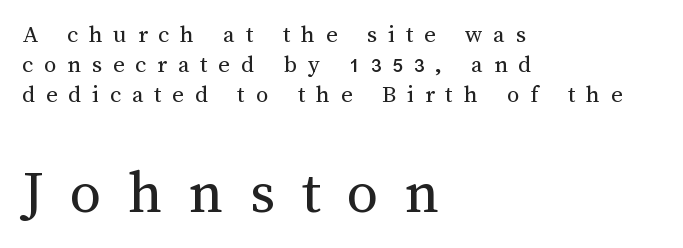
The gaps between neighbouring characters are conspicuously large. Bare-footed words on every line. The paragraph shown leans on its left margin. The specimen reads as upright at a glance. Larger block? The one below; the one above is distinctly smaller. The typeface has the unassuming heft of standard copy or less.
